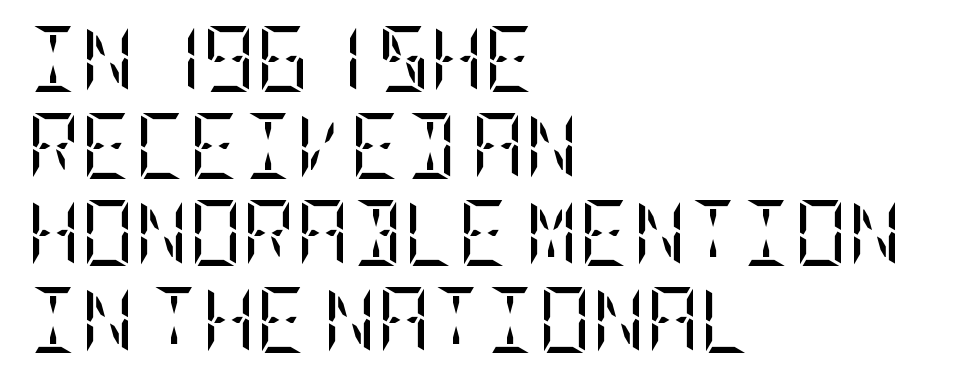
Q: Is the text bold? A: No.
Q: Is the text italic (slanted)? A: No, it is upright.
Q: Is the typeface a serif or a sans-serif typeface? A: Serif.
Q: Is the text underlined? A: No.
Q: How is the paragraph aligned? A: Left-aligned.
Q: Is the spacing between letters normal or unusually wide? A: Normal.
Q: Is the spacing between lines tight, normal or loose? A: Normal.
Q: Width (condensed, normal, or wide)? A: Condensed.
Q: Stroke contrast? A: Low.
Q: x-height? A: Large.
